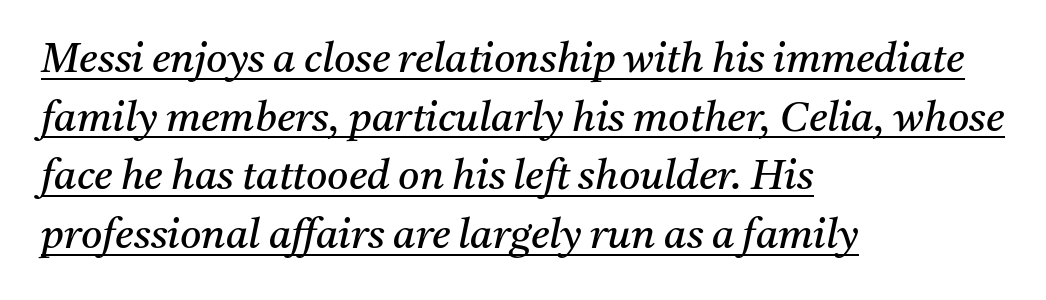
{"serif": "yes", "italic": "yes", "lean": "right", "slant_degrees": 11, "bold": "no", "weight": "regular", "width": "normal", "stroke_contrast": "medium", "x_height": "medium", "monospaced": "no", "underline": "yes", "align": "left", "line_spacing": "normal", "line_spacing_ratio": 1.43, "letter_spacing": "normal", "letter_spacing_em": 0.0, "glyph_px": 41}
